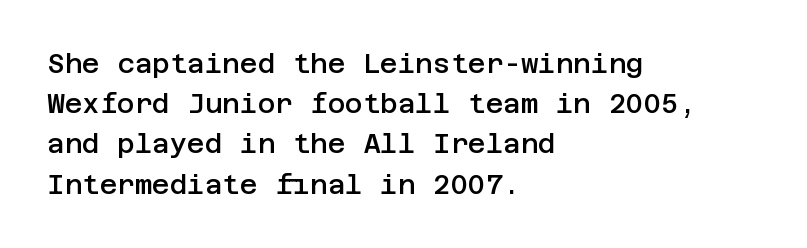
The paragraph has a hard left edge and a soft right edge. Nobody drew a line under any word here. Notice how descenders clear the ascenders below comfortably — that's standard leading. Its strokes are somewhat broadened, the hallmark of semibold type. The axis of the letterforms is exactly vertical. The letterforms sit shoulder to shoulder at normal distance.
